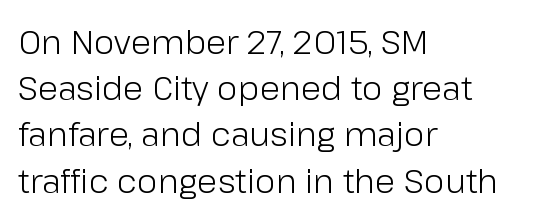
The image shows 33 px light sans-serif type, upright; set left-aligned, normal line spacing (1.4x), normal letter spacing, not underlined; low stroke contrast and a medium x-height.
